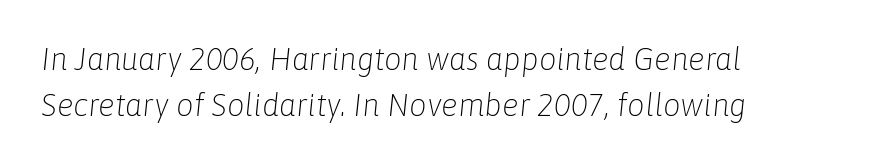
The image shows 31 px light type, italic (leaning right); set left-aligned, normal line spacing (1.47x), normal letter spacing, not underlined; low stroke contrast and a medium x-height.
